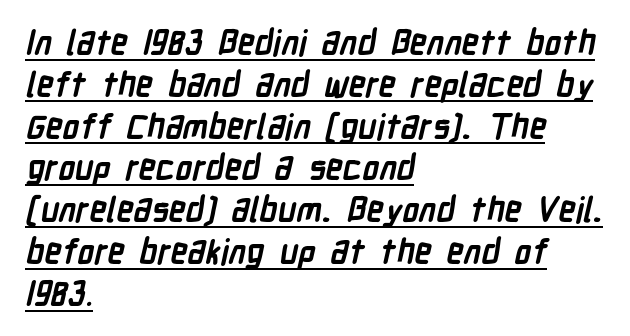
The image shows 34 px semibold, condensed sans-serif type; set left-aligned, line spacing 1.23x, normal letter spacing, underlined; low stroke contrast and a medium x-height.
